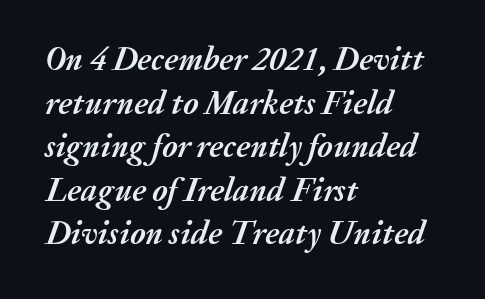
The image shows 33 px semibold type, italic (leaning right); set left-aligned, normal line spacing (1.32x), normal letter spacing, not underlined; medium stroke contrast and a medium x-height.
